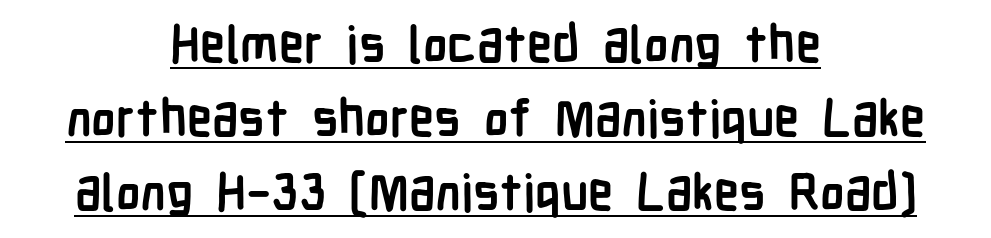
The image shows 51 px semibold, condensed sans-serif type, upright; set centered, normal line spacing (1.45x), normal letter spacing, underlined; low stroke contrast and a medium x-height.
